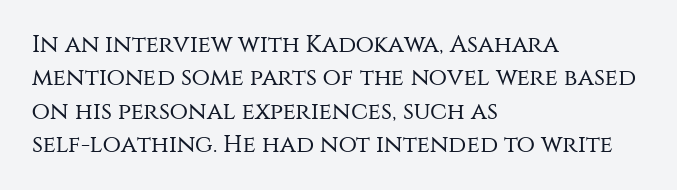
{"italic": "no", "bold": "no", "underline": "no", "align": "left", "line_spacing": "normal", "line_spacing_ratio": 1.39, "letter_spacing": "normal", "letter_spacing_em": 0.0, "glyph_px": 24}
